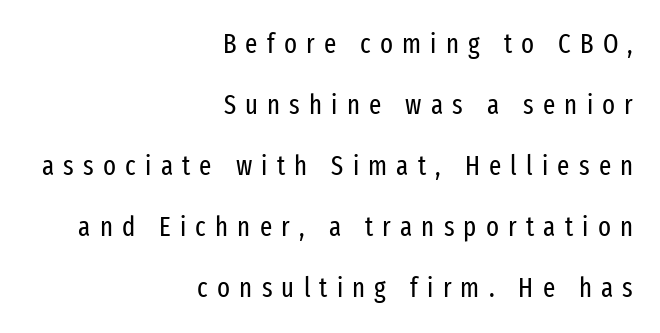
{"italic": "no", "bold": "no", "underline": "no", "align": "right", "line_spacing": "loose", "line_spacing_ratio": 2.26, "letter_spacing": "wide", "letter_spacing_em": 0.34, "glyph_px": 27}
